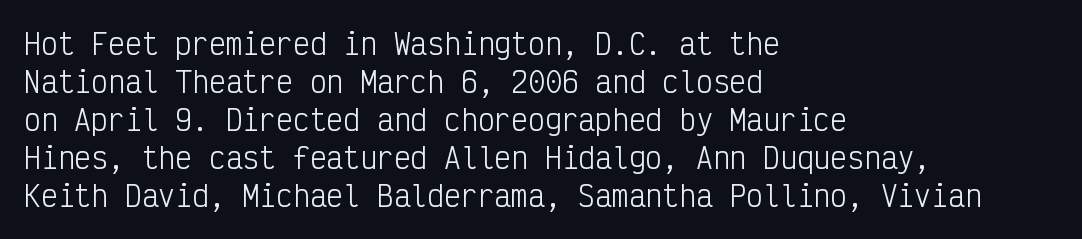
Q: Is the text bold? A: No.
Q: Is the text italic (slanted)? A: No, it is upright.
Q: Is the typeface a serif or a sans-serif typeface? A: Sans-serif.
Q: Is the text underlined? A: No.
Q: How is the paragraph aligned? A: Left-aligned.
Q: Is the spacing between letters normal or unusually wide? A: Normal.
Q: Is the spacing between lines tight, normal or loose? A: Normal.
Q: Width (condensed, normal, or wide)? A: Condensed.
Q: Stroke contrast? A: Low.
Q: x-height? A: Medium.
Q: Monospaced? A: Yes.
